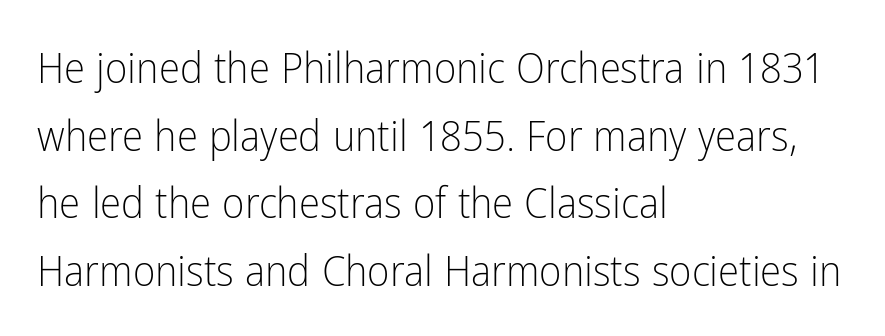
Q: Is the text bold? A: No.
Q: Is the text italic (slanted)? A: No, it is upright.
Q: Is the typeface a serif or a sans-serif typeface? A: Sans-serif.
Q: Is the text underlined? A: No.
Q: How is the paragraph aligned? A: Left-aligned.
Q: Is the spacing between letters normal or unusually wide? A: Normal.
Q: Is the spacing between lines tight, normal or loose? A: Normal.
Q: Width (condensed, normal, or wide)? A: Condensed.
Q: Stroke contrast? A: Low.
Q: x-height? A: Medium.
Q: Monospaced? A: No.
